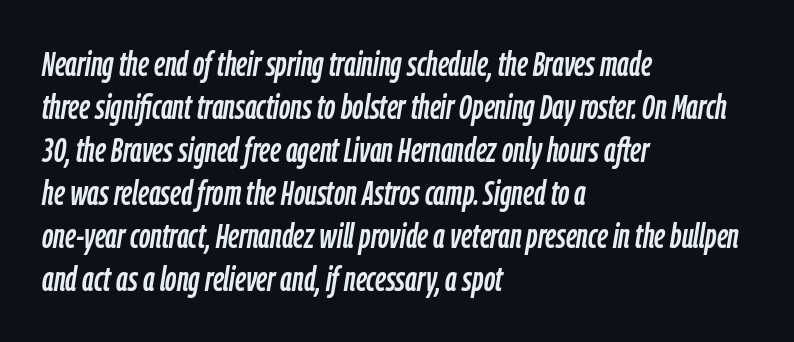
The image shows 35 px condensed type, italic (leaning right); set left-aligned, line spacing 1.23x, normal letter spacing, not underlined; low stroke contrast and a medium x-height.
